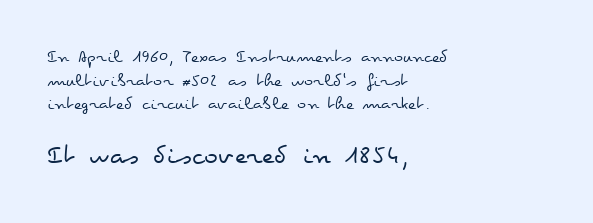
The typesetter chose a ragged-right arrangement here. Think standard paragraph weight, or any step lighter than that. Tall strokes in this sample are plumb rather than angled. The foot of each line stays bare and open. The line-height multiplier appears to be the usual default. The rendering uses natural spacing where letterforms have individual widths.
